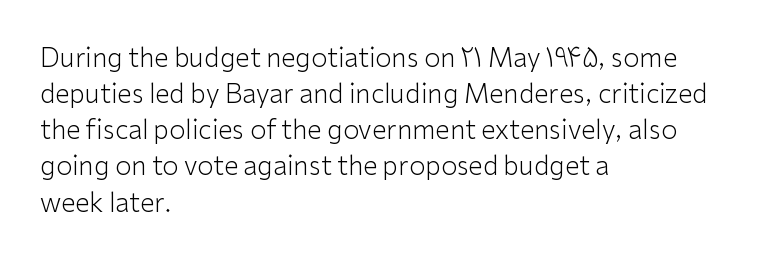
Teacher's note: observe the even left margin — that is flush-left alignment. Students, note that the glyphs here touch the page at normal intervals. Do the letters lean? They stand straight. Descenders hang freely into open space. Stem width sits at or under what a default text font uses.
